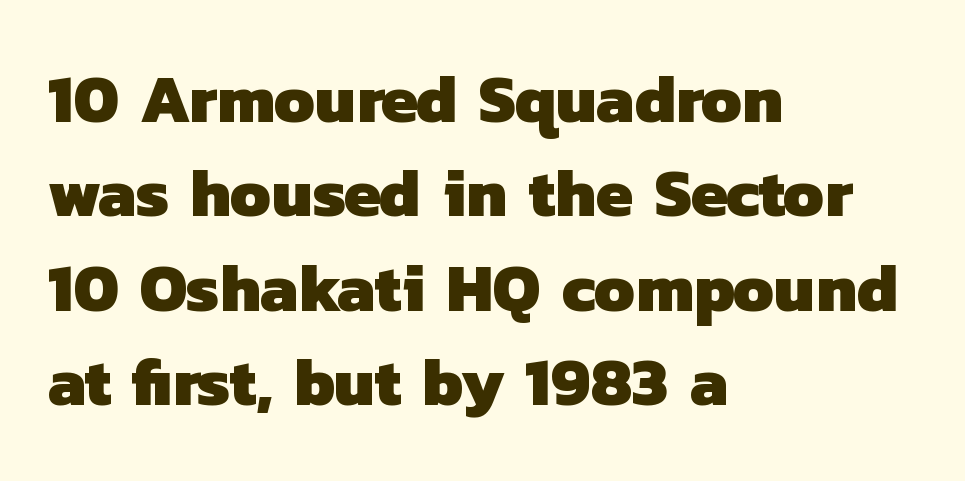
The image shows 67 px heavy sans-serif type; set left-aligned, normal line spacing (1.41x), normal letter spacing, not underlined; low stroke contrast and a medium x-height.
